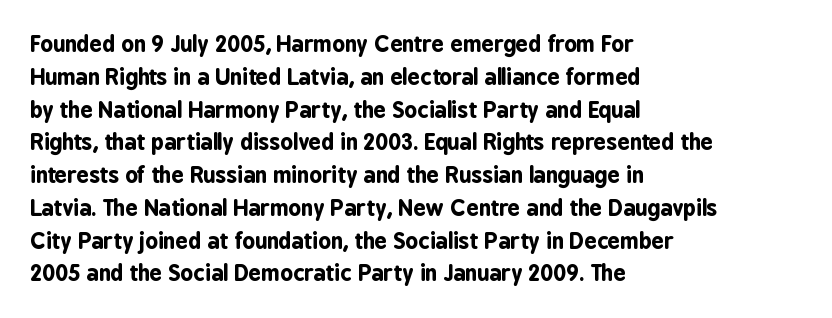
The image shows 22 px bold type, upright; set left-aligned, normal line spacing (1.49x), normal letter spacing, not underlined.
